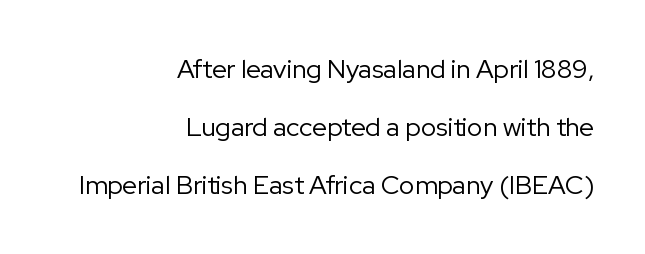
The image shows 26 px text type, upright; set right-aligned, loose line spacing (2.24x), normal letter spacing, not underlined.
